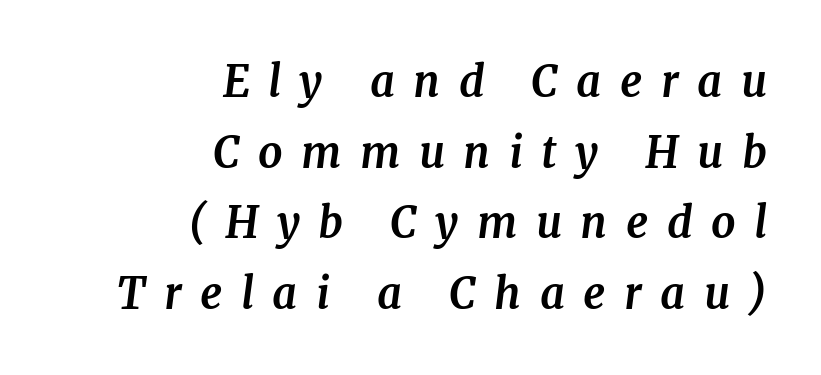
{"serif": "yes", "italic": "yes", "lean": "right", "slant_degrees": 7, "bold": "yes", "weight": "bold", "width": "normal", "stroke_contrast": "medium", "x_height": "medium", "monospaced": "no", "underline": "no", "align": "right", "line_spacing": "normal", "line_spacing_ratio": 1.64, "letter_spacing": "wide", "letter_spacing_em": 0.43, "glyph_px": 43}
